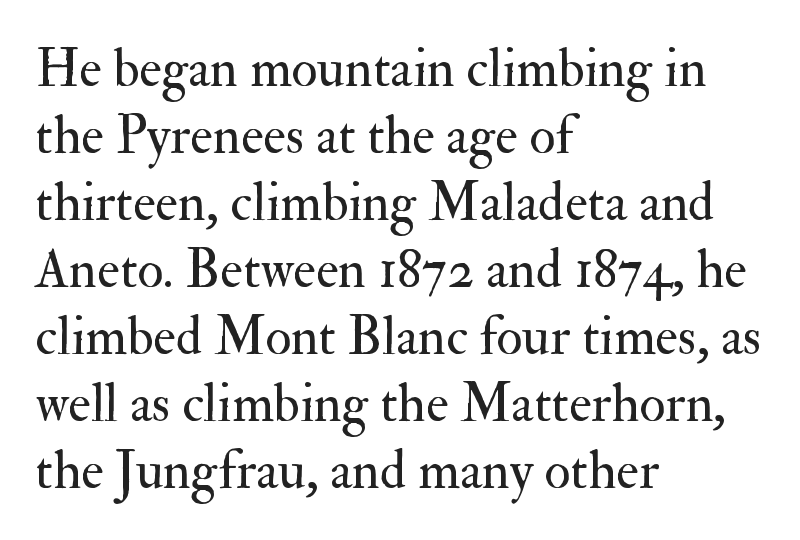
{"serif": "yes", "italic": "no", "bold": "no", "weight": "regular", "width": "normal", "stroke_contrast": "medium", "x_height": "small", "monospaced": "no", "underline": "no", "align": "left", "line_spacing_ratio": 1.24, "letter_spacing": "normal", "letter_spacing_em": 0.0, "glyph_px": 54}
